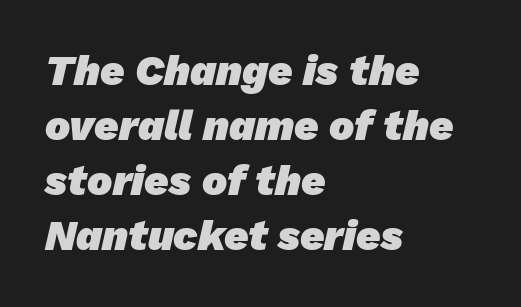
The image shows 42 px heavy sans-serif type; set left-aligned, normal line spacing (1.31x), normal letter spacing, not underlined; low stroke contrast and a medium x-height.
